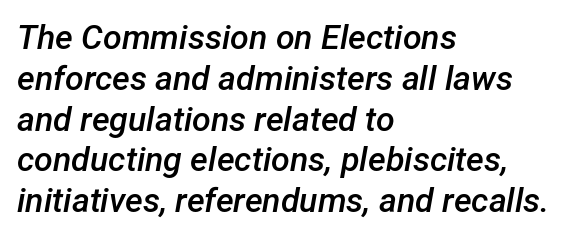
Q: Is the text bold? A: Semi-bold.
Q: Is the text italic (slanted)? A: Yes, it leans right by about 12 degrees.
Q: Is the text underlined? A: No.
Q: How is the paragraph aligned? A: Left-aligned.
Q: Is the spacing between letters normal or unusually wide? A: Normal.
Q: Width (condensed, normal, or wide)? A: Normal.
Q: Stroke contrast? A: Low.
Q: x-height? A: Medium.
Q: Monospaced? A: No.
